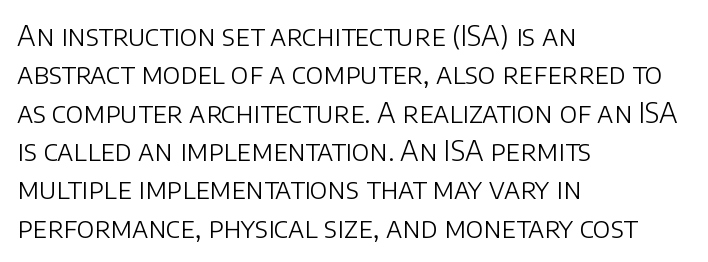
{"serif": "no", "italic": "no", "bold": "no", "weight": "light", "width": "normal", "stroke_contrast": "low", "x_height": "large", "monospaced": "no", "underline": "no", "align": "left", "line_spacing": "normal", "line_spacing_ratio": 1.37, "letter_spacing": "normal", "letter_spacing_em": 0.0, "glyph_px": 28}
